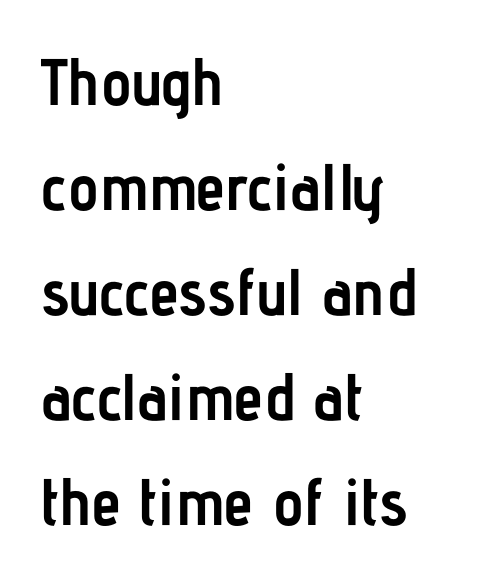
Q: Is the text bold? A: Yes.
Q: Is the text italic (slanted)? A: No, it is upright.
Q: Is the typeface a serif or a sans-serif typeface? A: Sans-serif.
Q: Is the text underlined? A: No.
Q: How is the paragraph aligned? A: Left-aligned.
Q: Is the spacing between letters normal or unusually wide? A: Normal.
Q: Is the spacing between lines tight, normal or loose? A: Normal.
Q: Width (condensed, normal, or wide)? A: Condensed.
Q: Stroke contrast? A: Low.
Q: x-height? A: Medium.
Q: Monospaced? A: No.
